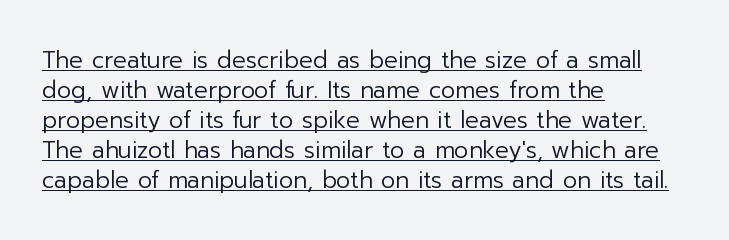
The passage shown has conventional tracking throughout. Compared with typical paragraphs, the rows here are spaced about the same. When letters stand straight like this, we call the style roman or upright. The strokes carry an ordinary text weight at most.
